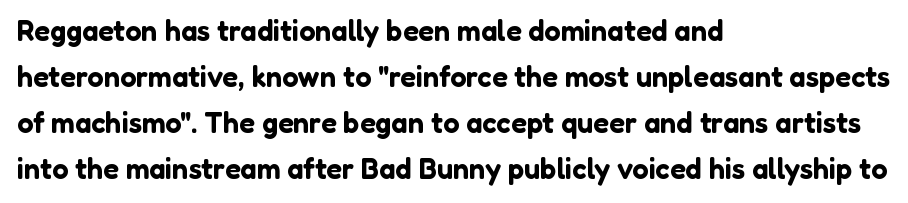
Note the varied advance widths — an 'i' is clearly narrower than an 'm'. Teacher's note: observe the even left margin — that is flush-left alignment. Students, note that the glyphs here touch the page at normal intervals. The line-height multiplier appears to be the usual default.
